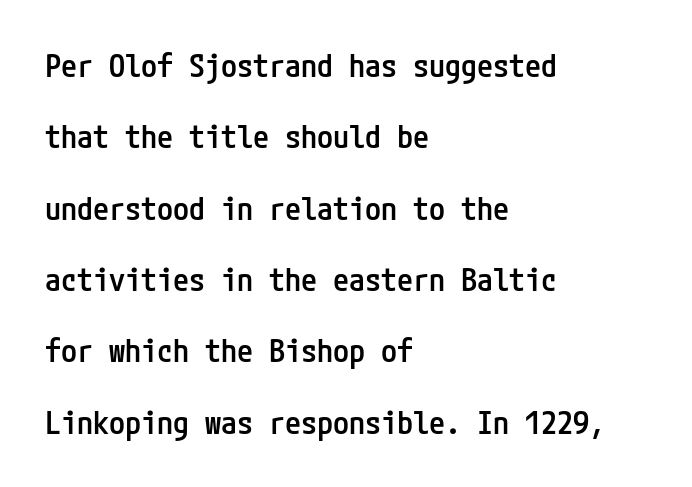
Reading down the column, the eye jumps a long way to each next line. Rendered with straight, roman letterforms. Is the block centered? No — it sits flush against the left margin. Plain, unruled lines of type.
